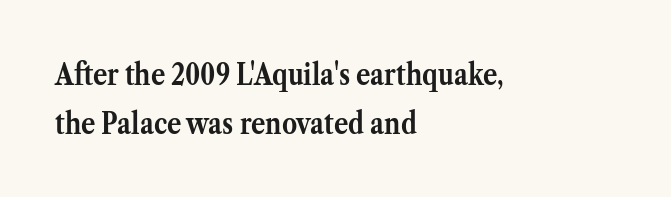
I'd describe the lettering as bold — thick and assertive. Do the characters align in a grid? No, the font is proportional. Is the letter spacing exaggerated? No — it looks like the ordinary default. I'd call this a serif setting — the letters wear small feet. The block of text has a typical density, with ordinary space between rows. Bare-footed words on every line.
